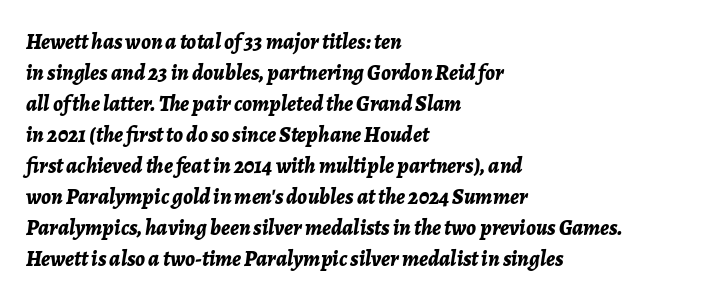
The image shows 22 px bold type, italic (leaning right); set left-aligned, normal line spacing (1.41x), normal letter spacing, not underlined.
